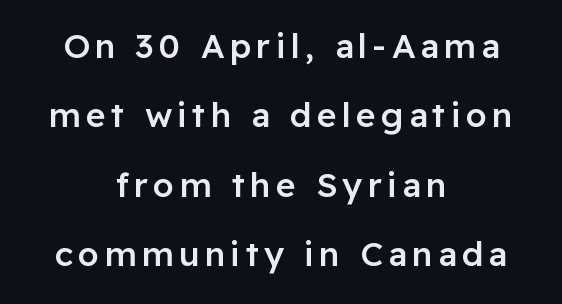
Q: Is the text bold? A: Semi-bold.
Q: Is the text italic (slanted)? A: No, it is upright.
Q: Is the typeface a serif or a sans-serif typeface? A: Sans-serif.
Q: Is the text underlined? A: No.
Q: How is the paragraph aligned? A: Centered.
Q: Is the spacing between lines tight, normal or loose? A: Loose.
Q: Width (condensed, normal, or wide)? A: Normal.
Q: Stroke contrast? A: Low.
Q: x-height? A: Medium.
Q: Monospaced? A: No.
